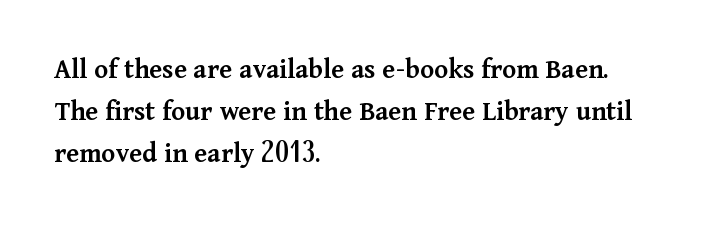
These lines carry some extra weight — a demibold, not a full bold. Every stem runs plumb, perpendicular to the baseline. This sample keeps an unexceptional amount of space between lines. Each row of text sits above clean, open space. This sample uses a serif face.
